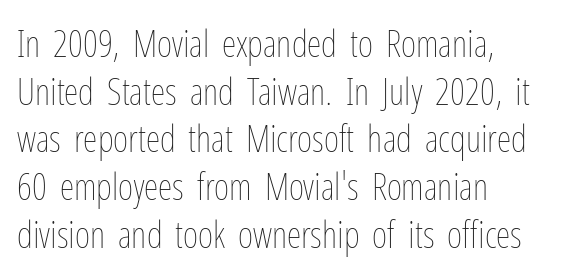
{"italic": "no", "bold": "no", "weight": "thin", "width": "condensed", "stroke_contrast": "low", "x_height": "medium", "monospaced": "no", "underline": "no", "align": "left", "line_spacing": "normal", "line_spacing_ratio": 1.29, "letter_spacing": "normal", "letter_spacing_em": 0.0, "glyph_px": 37}
